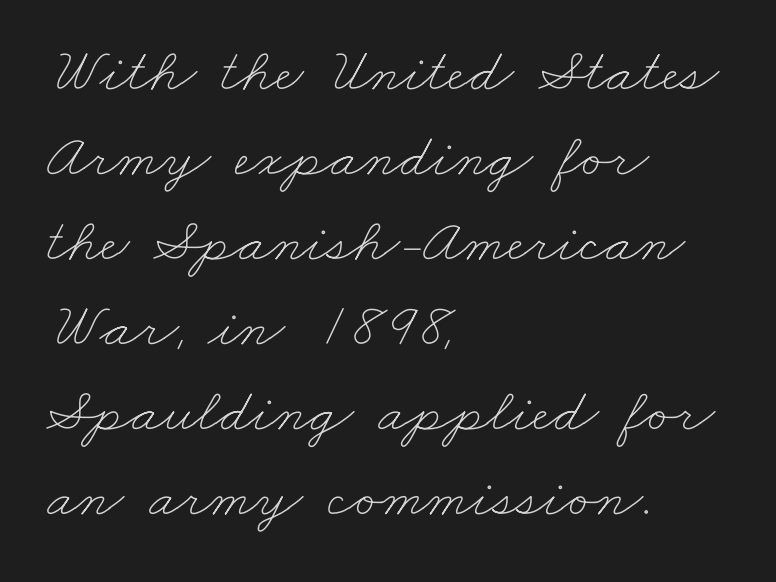
{"bold": "no", "weight": "thin", "width": "wide", "stroke_contrast": "low", "x_height": "small", "monospaced": "no", "underline": "no", "align": "left", "line_spacing": "normal", "line_spacing_ratio": 1.37, "letter_spacing": "normal", "letter_spacing_em": 0.0, "glyph_px": 62}
